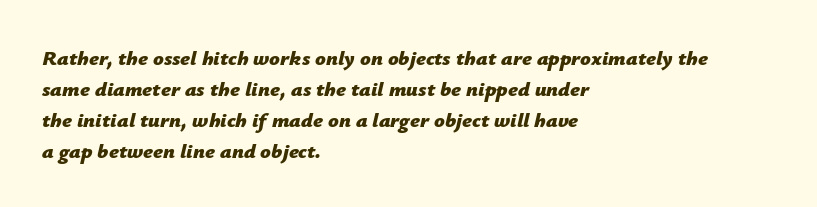
The image shows 21 px bold type, italic (leaning right); set left-aligned, normal line spacing (1.47x), normal letter spacing, not underlined.
